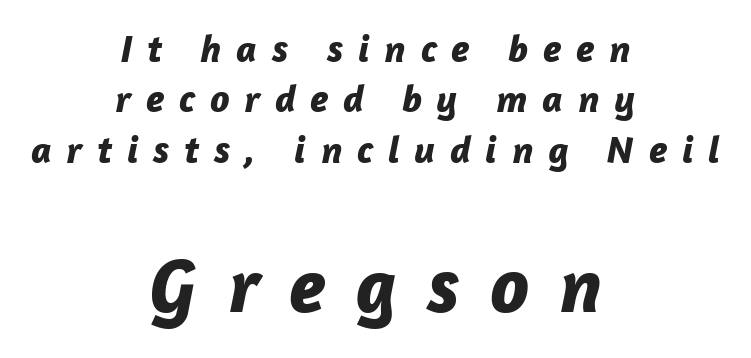
{"italic": "yes", "lean": "right", "slant_degrees": 12, "bold": "yes", "weight": "bold", "width": "normal", "stroke_contrast": "low", "x_height": "medium", "monospaced": "no", "underline": "no", "align": "center", "line_spacing": "normal", "line_spacing_ratio": 1.29, "letter_spacing": "wide", "letter_spacing_em": 0.38, "larger_block": "second", "size_ratio": 2.0, "glyph_px": 78}
